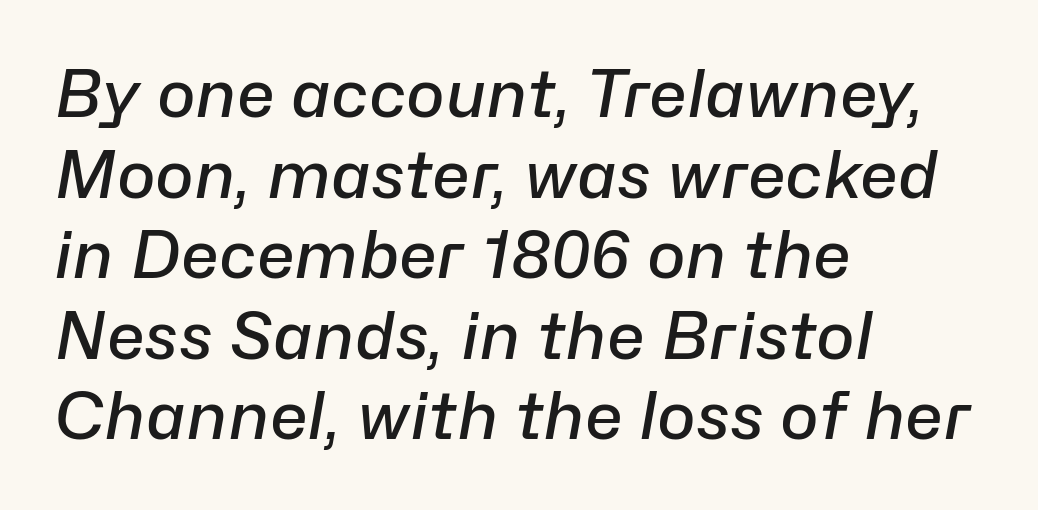
The image shows 65 px semibold type, italic (leaning right); set left-aligned, line spacing 1.24x, normal letter spacing, not underlined; low stroke contrast and a medium x-height.
